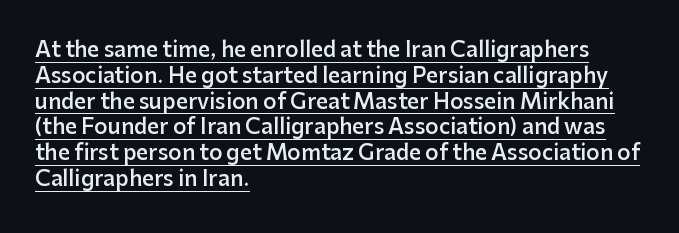
Italic: no, the glyphs are upright roman. Spacing between characters is what you'd get straight out of the box. Every row of glyphs begins at an identical x-position on the left. Has an underline been added? It has. Compared with an ordinary text face, these strokes are moderately heavier — a semibold.
